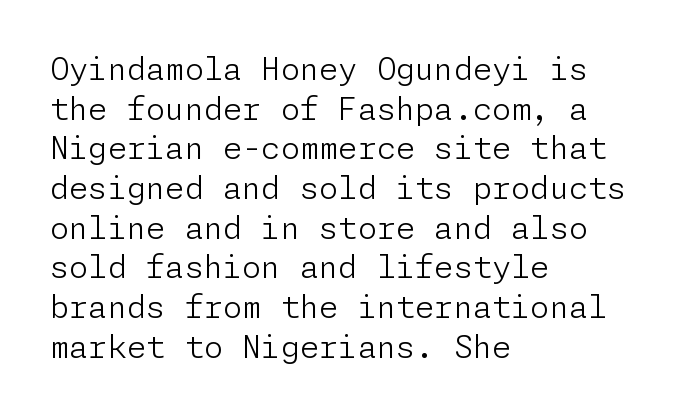
The image shows 31 px light sans-serif type, upright; set left-aligned, normal line spacing (1.28x), normal letter spacing, not underlined; low stroke contrast and a medium x-height.
